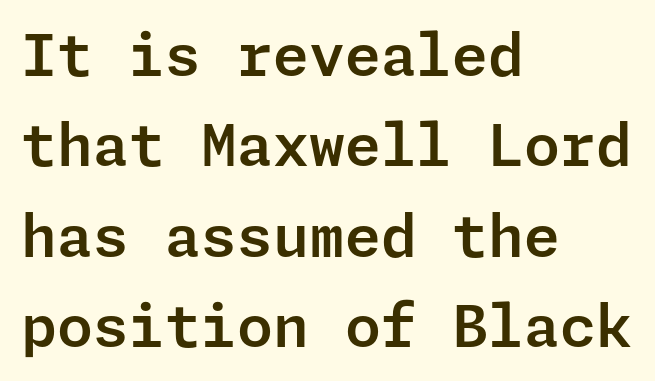
This sample uses an upright cut, with every glyph sitting square on the baseline. Bare-footed words on every line. Look at the bottom of the vertical strokes: they stop flat, with no serifs. Regular leading. Where is the straight margin? On the left. Nothing unusual about the tracking: characters are spaced as the font intends.
